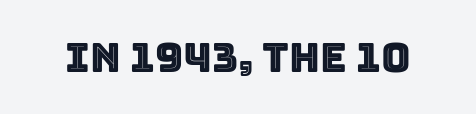
Q: Is the text italic (slanted)? A: No, it is upright.
Q: Is the text underlined? A: No.
Q: Is the spacing between letters normal or unusually wide? A: Normal.
Q: Width (condensed, normal, or wide)? A: Normal.
Q: x-height? A: Large.
Q: Monospaced? A: No.
